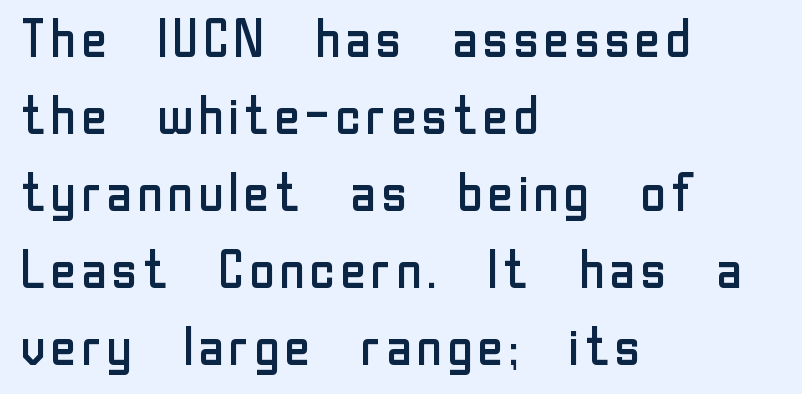
The image shows 52 px regular-weight sans-serif type, upright; set left-aligned, normal line spacing (1.48x), normal letter spacing, not underlined; low stroke contrast and a medium x-height.
